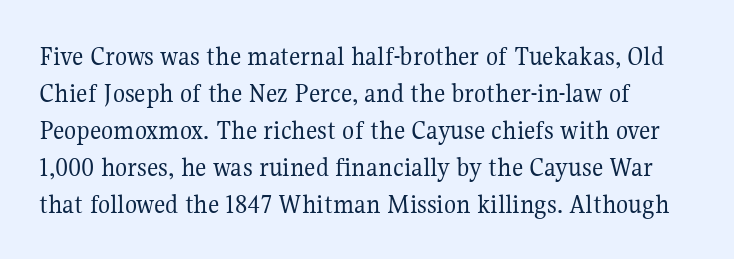
Q: Is the text bold? A: No.
Q: Is the text italic (slanted)? A: No, it is upright.
Q: Is the typeface a serif or a sans-serif typeface? A: Serif.
Q: Is the text underlined? A: No.
Q: Is the spacing between letters normal or unusually wide? A: Normal.
Q: Is the spacing between lines tight, normal or loose? A: Normal.
Q: Width (condensed, normal, or wide)? A: Normal.
Q: Stroke contrast? A: Medium.
Q: x-height? A: Medium.
Q: Monospaced? A: No.
